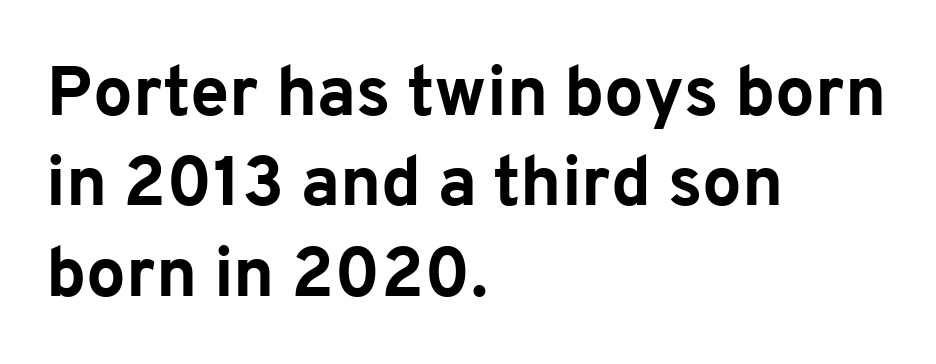
{"serif": "no", "italic": "no", "bold": "yes", "weight": "bold", "width": "normal", "stroke_contrast": "low", "x_height": "medium", "monospaced": "no", "underline": "no", "align": "left", "line_spacing": "normal", "line_spacing_ratio": 1.29, "letter_spacing": "normal", "letter_spacing_em": 0.0, "glyph_px": 70}
